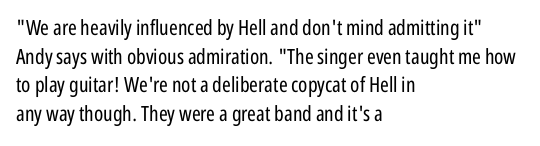
Q: Is the text bold? A: No.
Q: Is the text italic (slanted)? A: No, it is upright.
Q: Is the text underlined? A: No.
Q: How is the paragraph aligned? A: Left-aligned.
Q: Is the spacing between letters normal or unusually wide? A: Normal.
Q: Is the spacing between lines tight, normal or loose? A: Normal.
